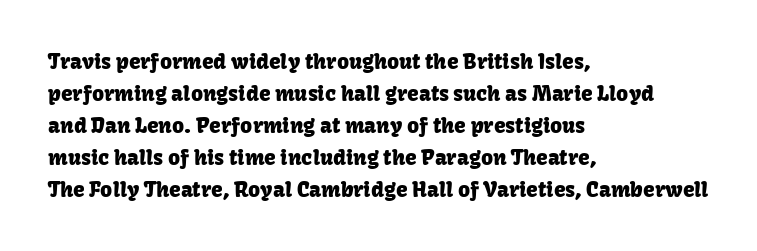
Q: Is the text italic (slanted)? A: No, it is upright.
Q: Is the text underlined? A: No.
Q: How is the paragraph aligned? A: Left-aligned.
Q: Is the spacing between letters normal or unusually wide? A: Normal.
Q: Is the spacing between lines tight, normal or loose? A: Normal.
